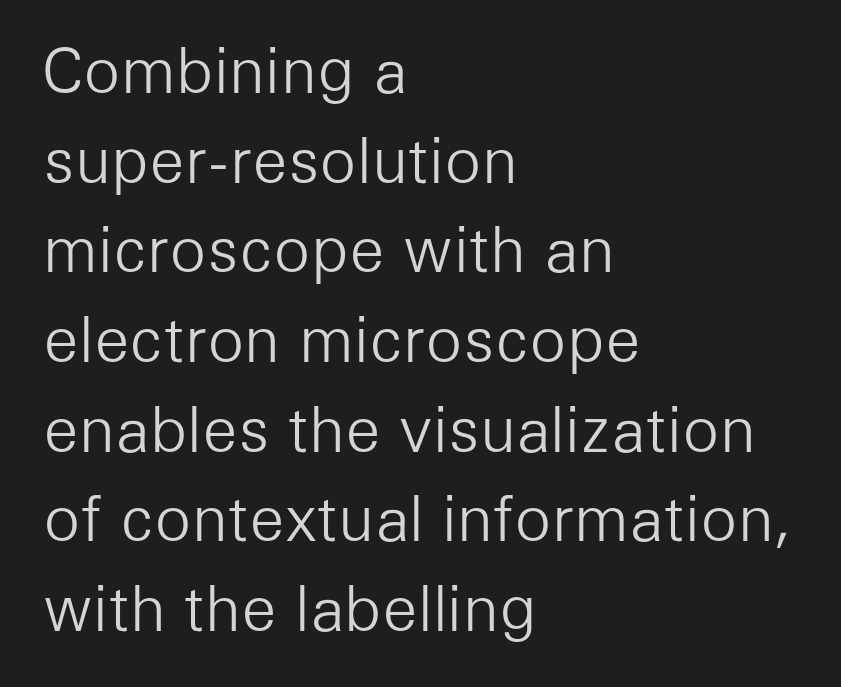
{"serif": "no", "italic": "no", "bold": "no", "weight": "light", "width": "normal", "stroke_contrast": "low", "x_height": "medium", "monospaced": "no", "underline": "no", "align": "left", "line_spacing": "normal", "line_spacing_ratio": 1.47, "letter_spacing": "normal", "letter_spacing_em": 0.0, "glyph_px": 61}
